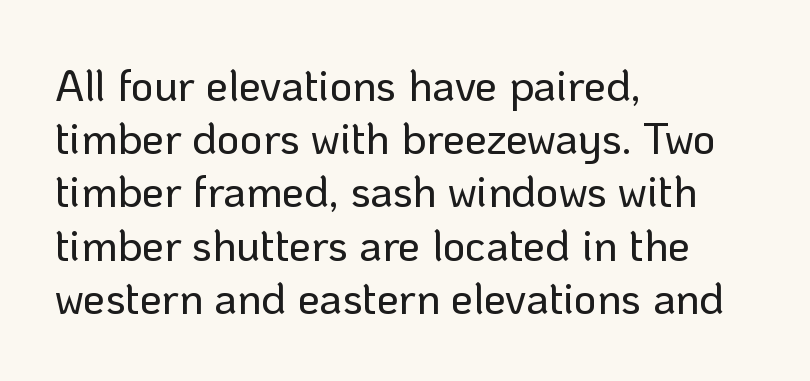
Just letters on the line, the space beneath them empty. The face used here is proportionally spaced, like ordinary book or web type. Tall strokes in this sample are plumb rather than angled. Tracking value appears to be zero — textbook default spacing. Note: no serifs on the glyphs.
